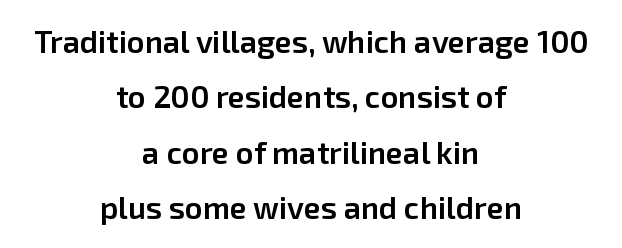
{"serif": "no", "italic": "no", "bold": "semi", "weight": "semibold", "width": "normal", "stroke_contrast": "low", "x_height": "medium", "monospaced": "no", "underline": "no", "align": "center", "line_spacing_ratio": 1.79, "letter_spacing": "normal", "letter_spacing_em": 0.0, "glyph_px": 31}
